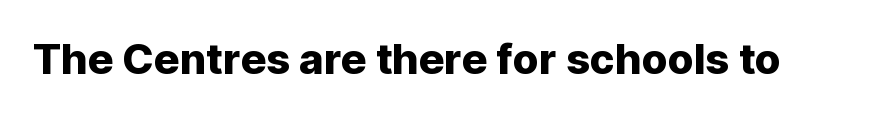
Q: Is the text italic (slanted)? A: No, it is upright.
Q: Is the typeface a serif or a sans-serif typeface? A: Sans-serif.
Q: Is the text underlined? A: No.
Q: Is the spacing between letters normal or unusually wide? A: Normal.
Q: Width (condensed, normal, or wide)? A: Normal.
Q: Stroke contrast? A: Low.
Q: x-height? A: Medium.
Q: Monospaced? A: No.
